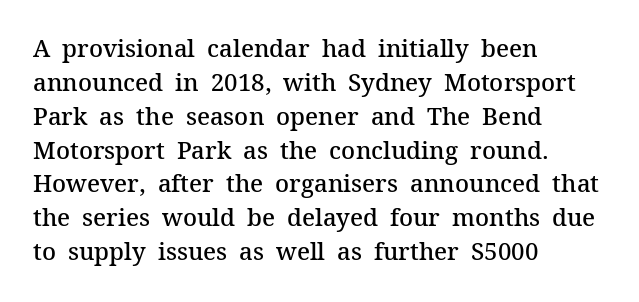
{"italic": "no", "bold": "semi", "underline": "no", "align": "left", "line_spacing": "normal", "line_spacing_ratio": 1.41, "letter_spacing": "normal", "letter_spacing_em": 0.0, "glyph_px": 24}
